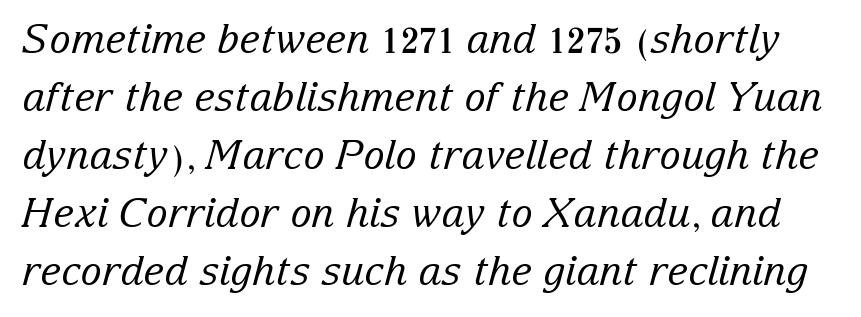
Characters follow at the spacing the type designer built in. Rows of type keep a routine distance in the vertical direction. No word sits above an underline. The typeface has the unassuming heft of standard copy or less. The passage shown leans; its letterforms are oblique. Looks like regular typesetting: each glyph gets only the width it needs.
